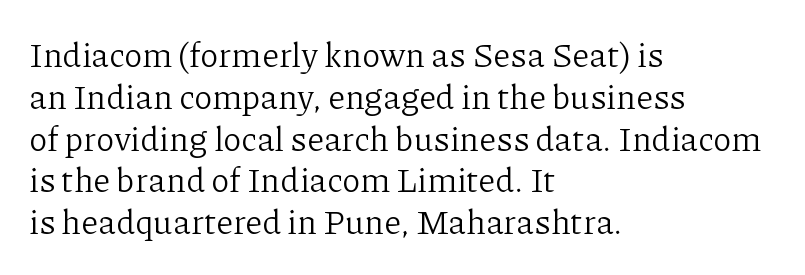
Are there feet on the stems? There are — it's a serif. A student would call this left alignment; a typographer would say flush left, rag right. The letters stand upright; this is a roman face. The cut favours lightness, reaching ordinary text weight at its darkest. The passage shown has conventional tracking throughout.
